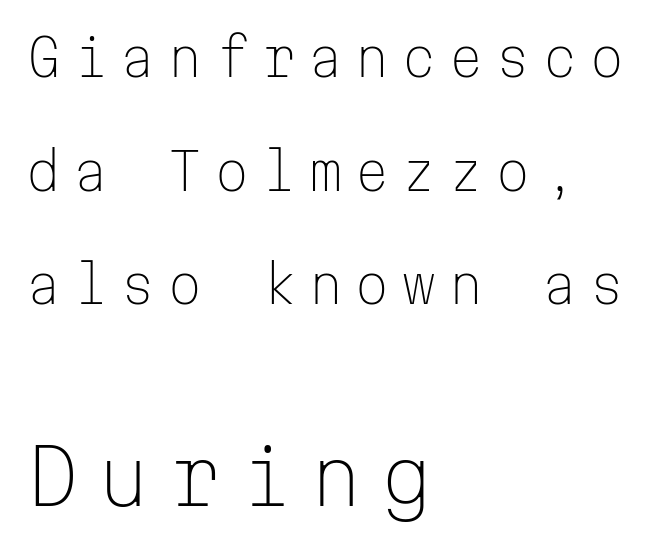
Q: Is the text bold? A: No.
Q: Is the text italic (slanted)? A: No, it is upright.
Q: Is the typeface a serif or a sans-serif typeface? A: Sans-serif.
Q: Is the text underlined? A: No.
Q: How is the paragraph aligned? A: Left-aligned.
Q: Is the spacing between letters normal or unusually wide? A: Unusually wide.
Q: Is the spacing between lines tight, normal or loose? A: Loose.
Q: Which block of text is set in a larger size, the first (top) or the second (bottom)? A: The second (bottom) one.
Q: Width (condensed, normal, or wide)? A: Normal.
Q: Stroke contrast? A: Low.
Q: x-height? A: Medium.
Q: Monospaced? A: Yes.
